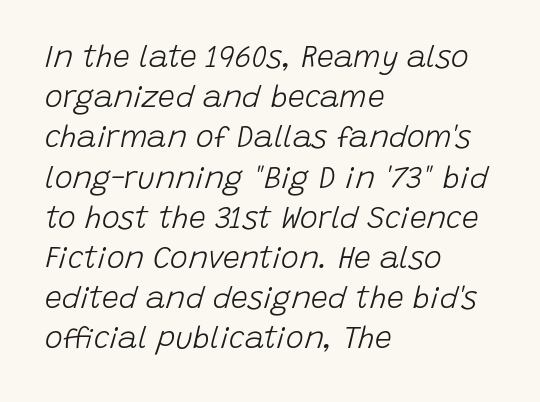
The image shows 30 px light type, italic (leaning right); set left-aligned, normal line spacing (1.34x), normal letter spacing, not underlined; low stroke contrast and a large x-height.
